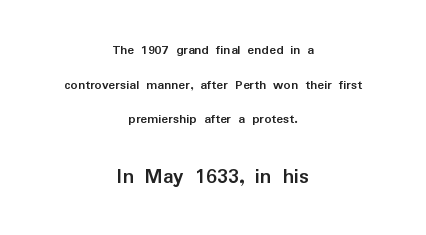
Size hierarchy here favors the trailing block over the leading one. How are the letters spaced? Ordinarily, with no added tracking. Vertically, the passage feels expansive, rows floating well apart. The whitespace from short lines is split evenly between both sides. The characters look thick and weighty, a clear bold.
